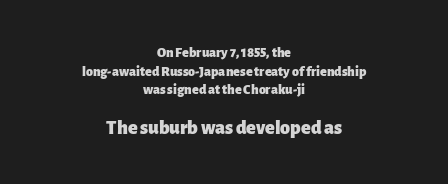
Q: Is the text bold? A: Yes.
Q: Is the text italic (slanted)? A: No, it is upright.
Q: Is the text underlined? A: No.
Q: How is the paragraph aligned? A: Centered.
Q: Is the spacing between letters normal or unusually wide? A: Normal.
Q: Is the spacing between lines tight, normal or loose? A: Normal.
Q: Which block of text is set in a larger size, the first (top) or the second (bottom)? A: The second (bottom) one.
